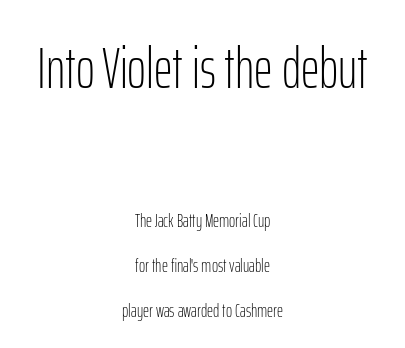
The image shows 58 px light, condensed sans-serif type, upright; set centered, loose line spacing (2.36x), normal letter spacing, not underlined; the first (top) block is 3.05x larger; low stroke contrast and a medium x-height.
